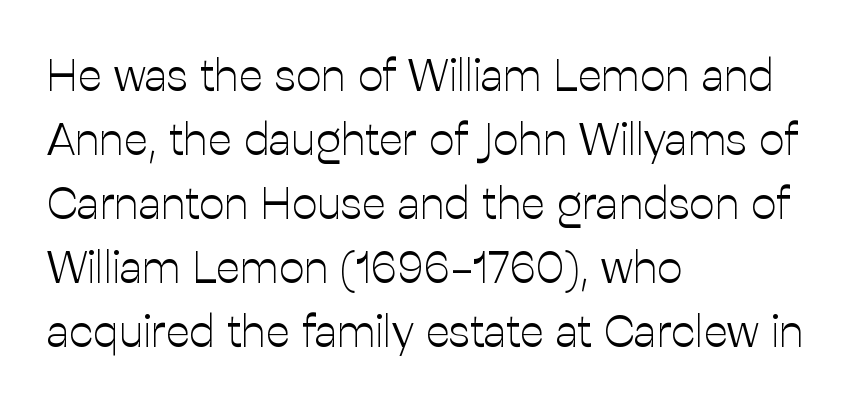
Q: Is the text bold? A: No.
Q: Is the text italic (slanted)? A: No, it is upright.
Q: Is the typeface a serif or a sans-serif typeface? A: Sans-serif.
Q: Is the text underlined? A: No.
Q: How is the paragraph aligned? A: Left-aligned.
Q: Is the spacing between letters normal or unusually wide? A: Normal.
Q: Is the spacing between lines tight, normal or loose? A: Normal.
Q: Width (condensed, normal, or wide)? A: Normal.
Q: Stroke contrast? A: Low.
Q: x-height? A: Medium.
Q: Monospaced? A: No.
